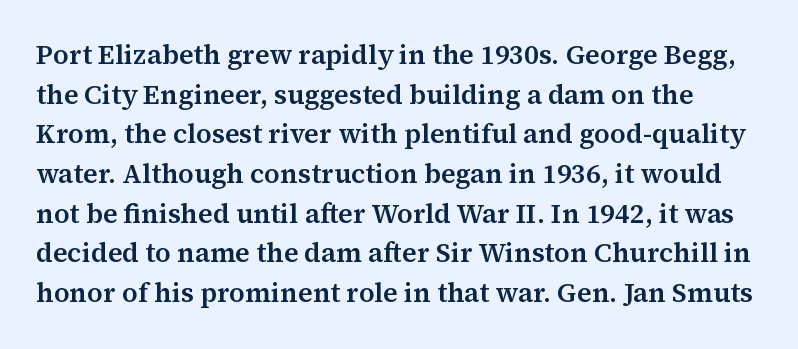
{"italic": "no", "underline": "no", "line_spacing": "normal", "line_spacing_ratio": 1.47, "letter_spacing": "normal", "letter_spacing_em": 0.0, "glyph_px": 27}
